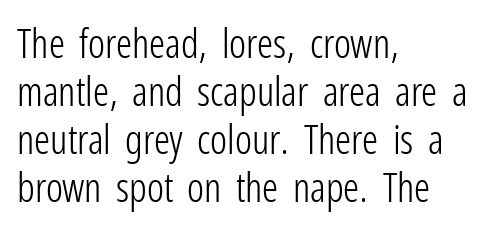
Q: Is the text bold? A: No.
Q: Is the text italic (slanted)? A: No, it is upright.
Q: Is the typeface a serif or a sans-serif typeface? A: Sans-serif.
Q: Is the text underlined? A: No.
Q: How is the paragraph aligned? A: Left-aligned.
Q: Is the spacing between letters normal or unusually wide? A: Normal.
Q: Width (condensed, normal, or wide)? A: Condensed.
Q: Stroke contrast? A: Low.
Q: x-height? A: Medium.
Q: Monospaced? A: No.
